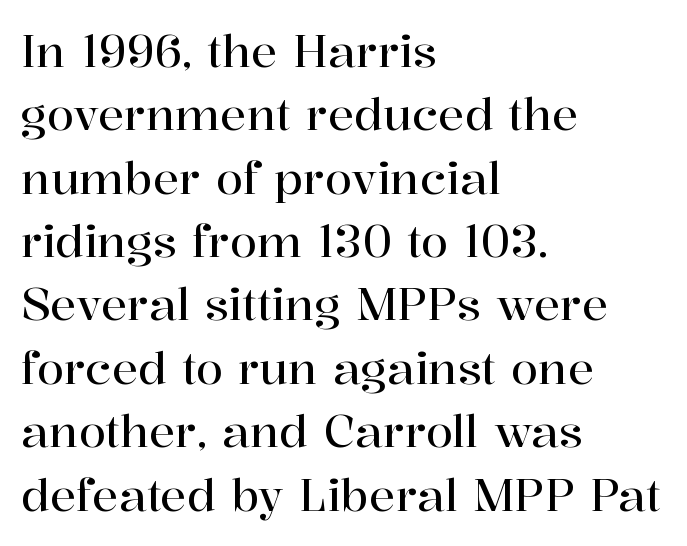
The image shows 44 px serif type, upright; set left-aligned, normal line spacing (1.44x), normal letter spacing, not underlined; high stroke contrast and a medium x-height.
